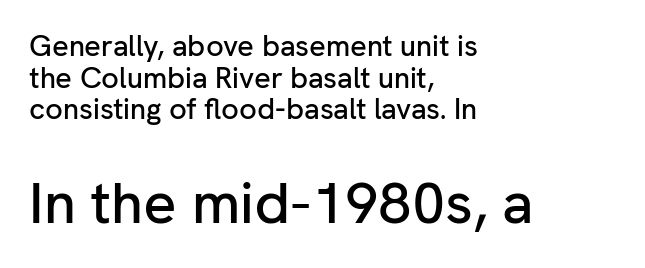
The image shows 58 px sans-serif type, upright; set left-aligned, tight line spacing (1.09x), normal letter spacing, not underlined; the second (bottom) block is 2.0x larger; low stroke contrast and a medium x-height.
